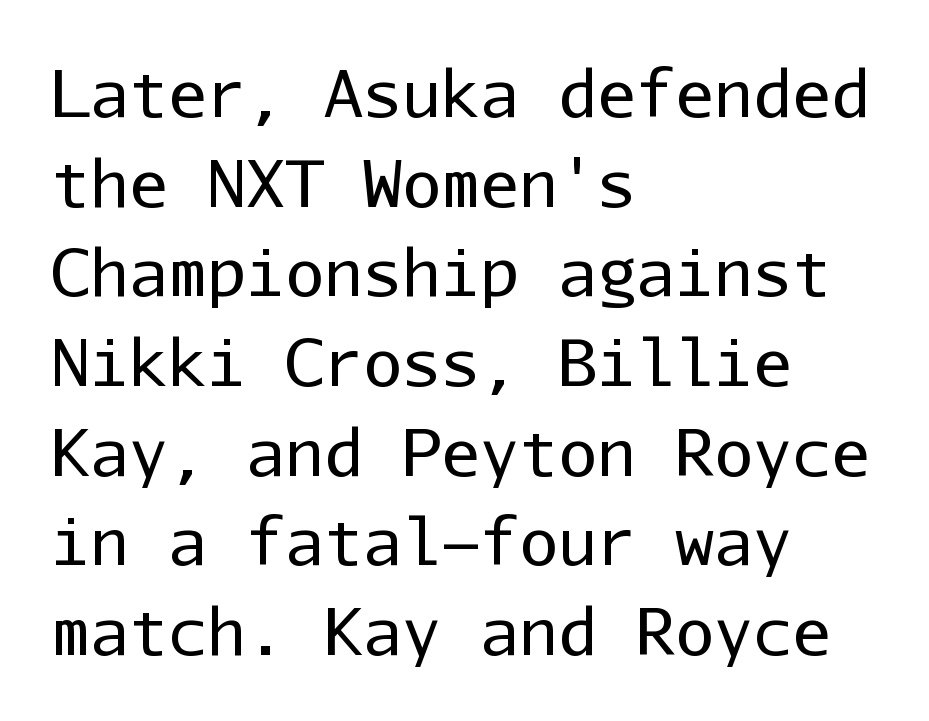
The image shows 65 px regular-weight sans-serif type, upright, monospaced; set left-aligned, normal line spacing (1.38x), normal letter spacing, not underlined; low stroke contrast and a medium x-height.
